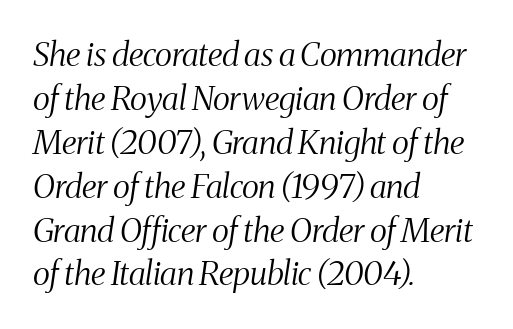
The image shows 33 px light, condensed serif type, italic (leaning right); set left-aligned, normal line spacing (1.33x), normal letter spacing, not underlined; medium stroke contrast and a medium x-height.
